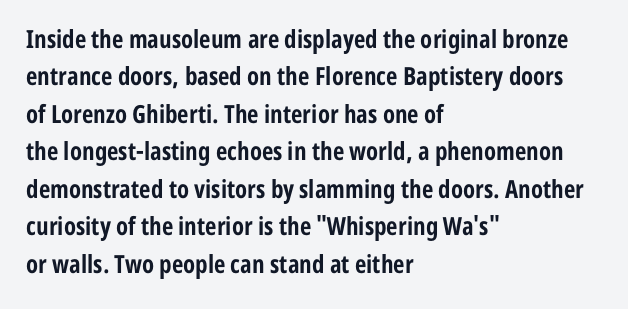
{"italic": "no", "bold": "yes", "underline": "no", "align": "left", "line_spacing": "normal", "line_spacing_ratio": 1.5, "letter_spacing": "normal", "letter_spacing_em": 0.0, "glyph_px": 25}
